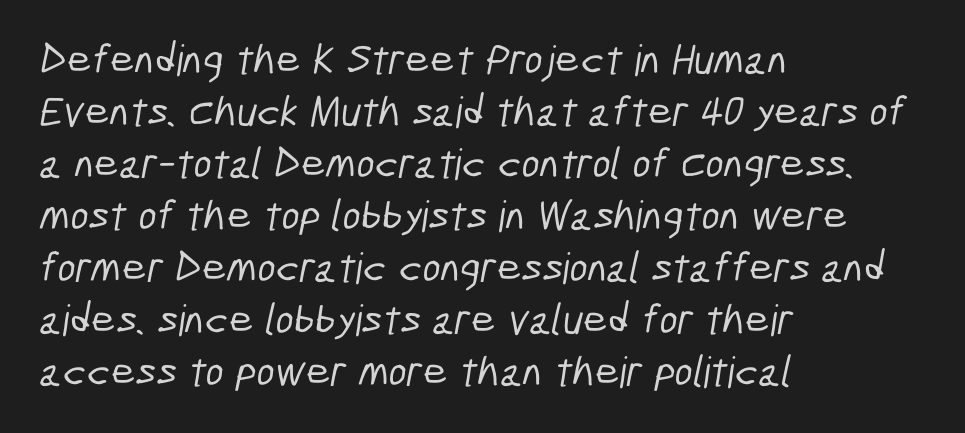
The image shows 43 px condensed sans-serif type; set left-aligned, line spacing 1.21x, normal letter spacing, not underlined; low stroke contrast and a medium x-height.
